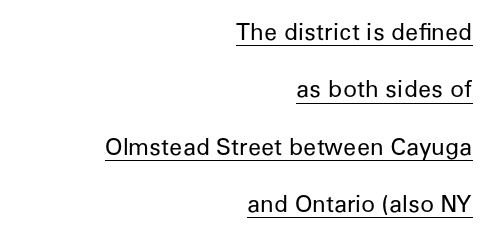
The image shows 23 px text type, upright; set right-aligned, loose line spacing (2.49x), normal letter spacing, underlined.
